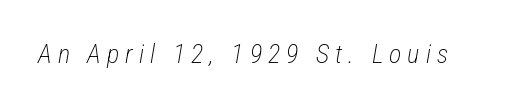
The image shows 26 px text type, italic (leaning right); set unusually wide letter spacing (+0.23 em), not underlined.
